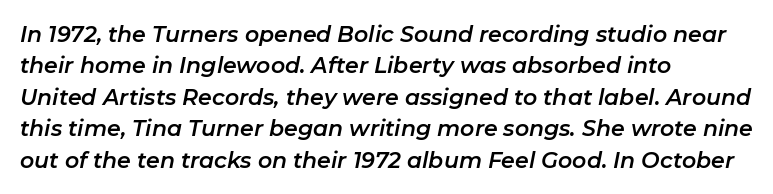
The passage shown has conventional tracking throughout. Letters rest on an invisible, unmarked baseline. Evenly set lines give the paragraph a standard silhouette. There's an unmistakable incline to the writing here. Short and long lines alike share a common starting point at left.
